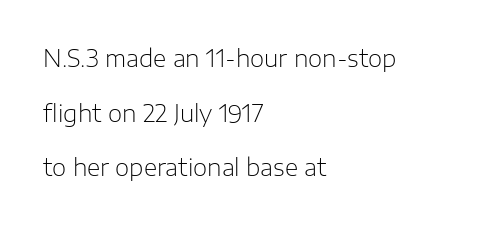
It's the straight-up-and-down kind of type. The lines are quadded left. Words float on clear page, feet unadorned. Between one letter and the next there's only the usual sliver of space.
